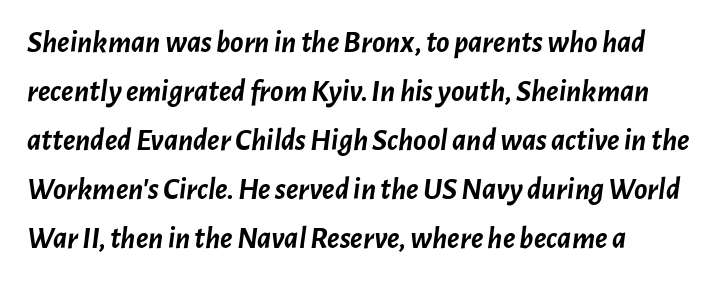
Q: Is the text bold? A: Yes.
Q: Is the text italic (slanted)? A: Yes, it leans right by about 7 degrees.
Q: Is the text underlined? A: No.
Q: How is the paragraph aligned? A: Left-aligned.
Q: Is the spacing between letters normal or unusually wide? A: Normal.
Q: Is the spacing between lines tight, normal or loose? A: Normal.
Q: Width (condensed, normal, or wide)? A: Normal.
Q: Stroke contrast? A: Low.
Q: x-height? A: Medium.
Q: Monospaced? A: No.
